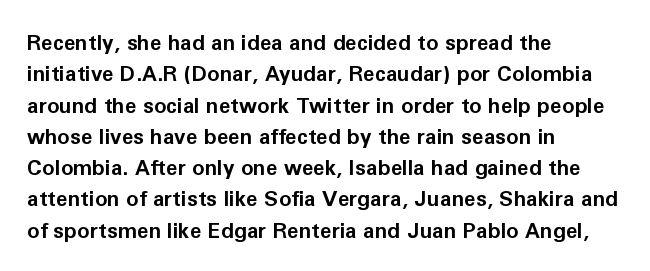
The image shows 21 px bold type, upright; set left-aligned, normal line spacing (1.49x), normal letter spacing, not underlined.
